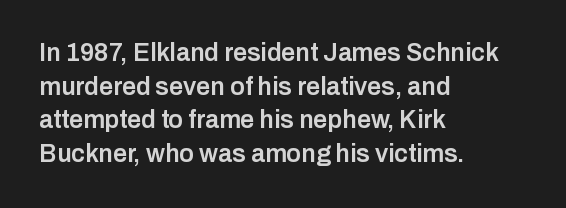
Q: Is the text bold? A: Semi-bold.
Q: Is the text italic (slanted)? A: No, it is upright.
Q: Is the text underlined? A: No.
Q: How is the paragraph aligned? A: Left-aligned.
Q: Is the spacing between letters normal or unusually wide? A: Normal.
Q: Is the spacing between lines tight, normal or loose? A: Normal.
